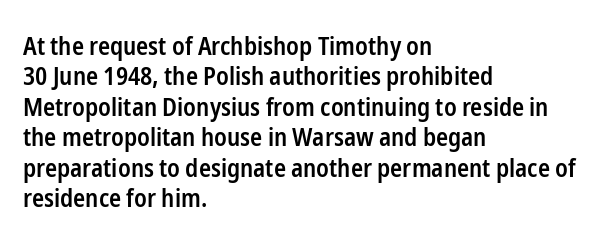
This is moderately heavy type, rendered in semibold. The lines are quadded left. The words here are not underlined. Look at the tracking — it's just the regular setting, nothing added. No italicization has been applied; the sample stays upright.
